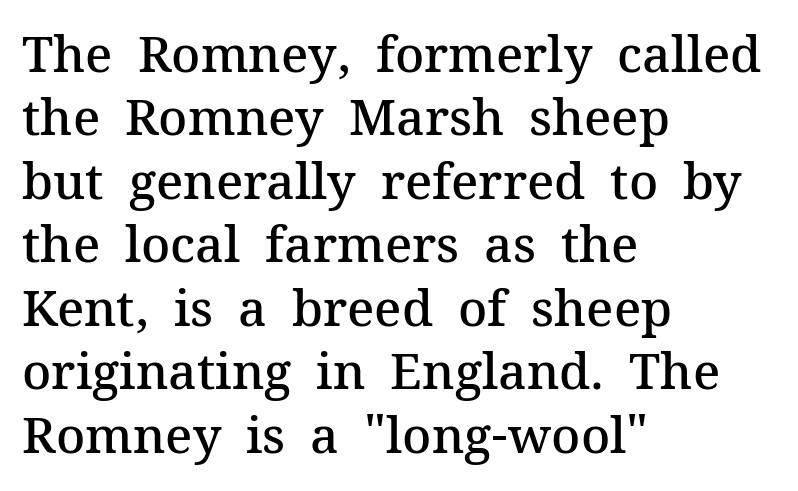
Q: Is the text bold? A: Semi-bold.
Q: Is the text italic (slanted)? A: No, it is upright.
Q: Is the typeface a serif or a sans-serif typeface? A: Serif.
Q: Is the text underlined? A: No.
Q: How is the paragraph aligned? A: Left-aligned.
Q: Is the spacing between letters normal or unusually wide? A: Normal.
Q: Is the spacing between lines tight, normal or loose? A: Normal.
Q: Width (condensed, normal, or wide)? A: Normal.
Q: Stroke contrast? A: Medium.
Q: x-height? A: Medium.
Q: Monospaced? A: No.
